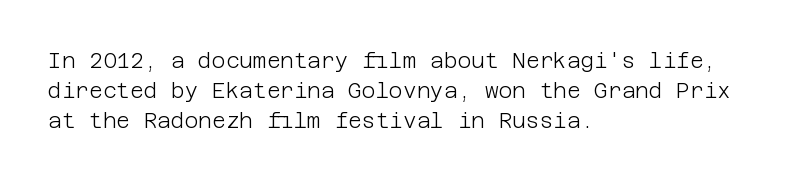
The image shows 21 px text type, upright; set left-aligned, normal line spacing (1.42x), normal letter spacing, not underlined.
